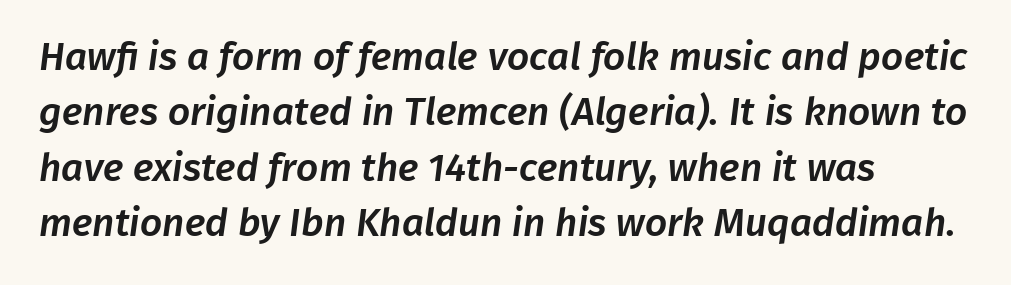
{"serif": "no", "width": "normal", "stroke_contrast": "low", "x_height": "medium", "monospaced": "no", "underline": "no", "align": "left", "line_spacing": "normal", "line_spacing_ratio": 1.42, "letter_spacing": "normal", "letter_spacing_em": 0.0, "glyph_px": 39}
